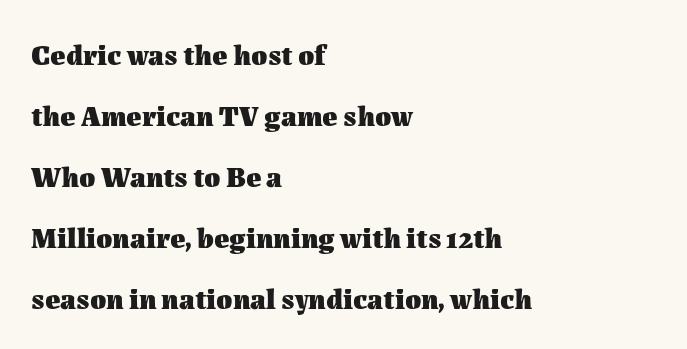
Q: Is the text bold? A: Yes.
Q: Is the text italic (slanted)? A: No, it is upright.
Q: Is the text underlined? A: No.
Q: How is the paragraph aligned? A: Left-aligned.
Q: Is the spacing between letters normal or unusually wide? A: Normal.
Q: Is the spacing between lines tight, normal or loose? A: Loose.
Q: Width (condensed, normal, or wide)? A: Normal.
Q: Stroke contrast? A: Medium.
Q: x-height? A: Medium.
Q: Monospaced? A: No.
